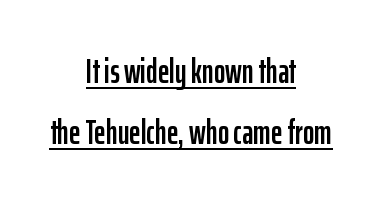
{"serif": "no", "italic": "no", "width": "condensed", "stroke_contrast": "low", "x_height": "medium", "monospaced": "no", "underline": "yes", "align": "center", "line_spacing_ratio": 1.75, "letter_spacing": "normal", "letter_spacing_em": 0.0, "glyph_px": 35}
